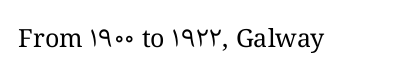
{"italic": "no", "bold": "no", "underline": "no", "letter_spacing": "normal", "letter_spacing_em": 0.0, "glyph_px": 25}
